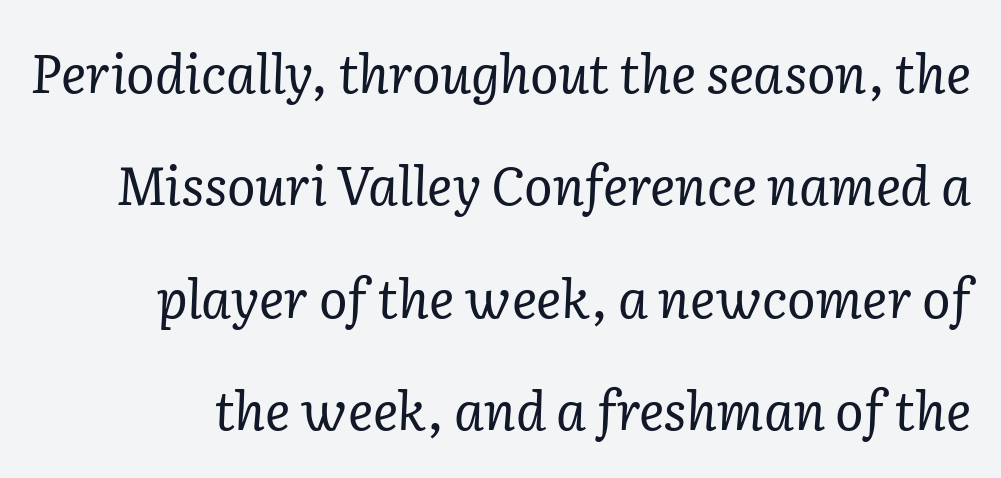
{"serif": "yes", "italic": "yes", "lean": "right", "slant_degrees": 2, "bold": "no", "weight": "regular", "width": "normal", "stroke_contrast": "low", "x_height": "medium", "monospaced": "no", "underline": "no", "line_spacing": "loose", "line_spacing_ratio": 2.12, "letter_spacing": "normal", "letter_spacing_em": 0.0, "glyph_px": 53}
